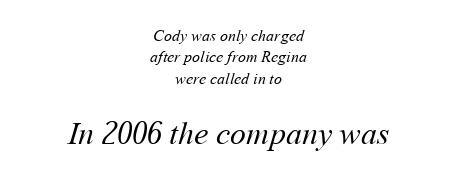
{"bold": "no", "weight": "regular", "width": "normal", "stroke_contrast": "medium", "x_height": "medium", "monospaced": "no", "underline": "no", "align": "center", "line_spacing": "normal", "line_spacing_ratio": 1.34, "letter_spacing": "normal", "letter_spacing_em": 0.0, "larger_block": "second", "size_ratio": 2.0, "glyph_px": 32}
